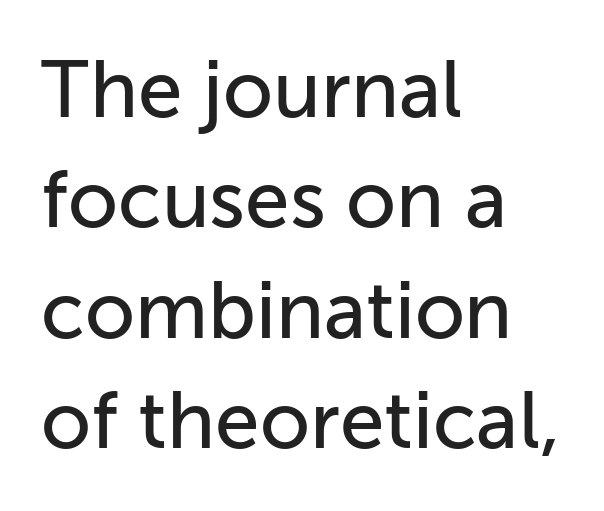
The image shows 80 px sans-serif type, upright; set left-aligned, normal line spacing (1.38x), normal letter spacing, not underlined; low stroke contrast and a medium x-height.
